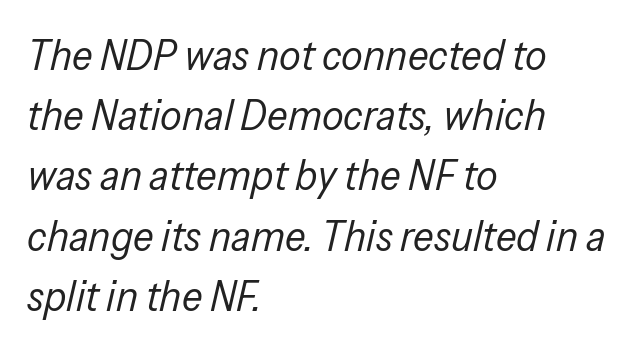
All the whitespace from short lines collects on the right. Is this a fixed-width face? No — the glyphs have proportional, varying widths. Posture: slanted. This reads as an unemphasized weight, regular at the heaviest.
